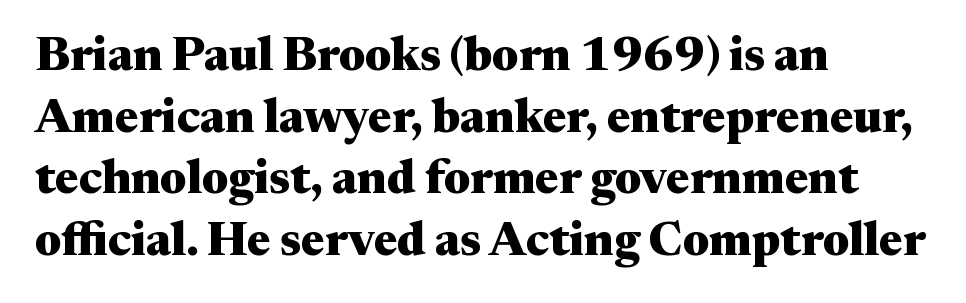
Q: Is the text bold? A: Yes.
Q: Is the text italic (slanted)? A: No, it is upright.
Q: Is the typeface a serif or a sans-serif typeface? A: Serif.
Q: Is the text underlined? A: No.
Q: How is the paragraph aligned? A: Left-aligned.
Q: Is the spacing between letters normal or unusually wide? A: Normal.
Q: Is the spacing between lines tight, normal or loose? A: Normal.
Q: Width (condensed, normal, or wide)? A: Wide.
Q: Stroke contrast? A: Medium.
Q: x-height? A: Medium.
Q: Monospaced? A: No.
